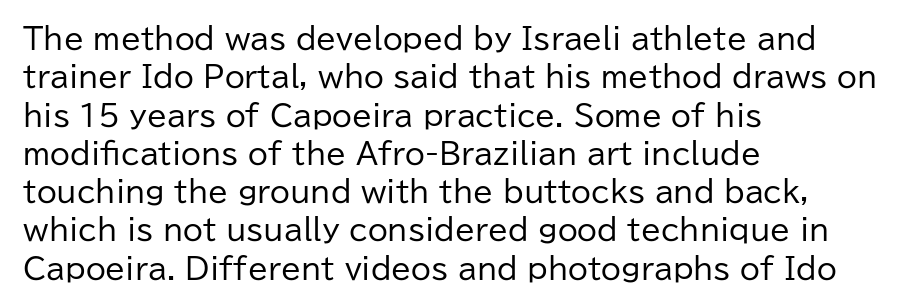
Q: Is the text bold? A: No.
Q: Is the text italic (slanted)? A: No, it is upright.
Q: Is the typeface a serif or a sans-serif typeface? A: Sans-serif.
Q: Is the text underlined? A: No.
Q: How is the paragraph aligned? A: Left-aligned.
Q: Is the spacing between letters normal or unusually wide? A: Normal.
Q: Is the spacing between lines tight, normal or loose? A: Normal.
Q: Width (condensed, normal, or wide)? A: Normal.
Q: Stroke contrast? A: Low.
Q: x-height? A: Medium.
Q: Monospaced? A: No.
